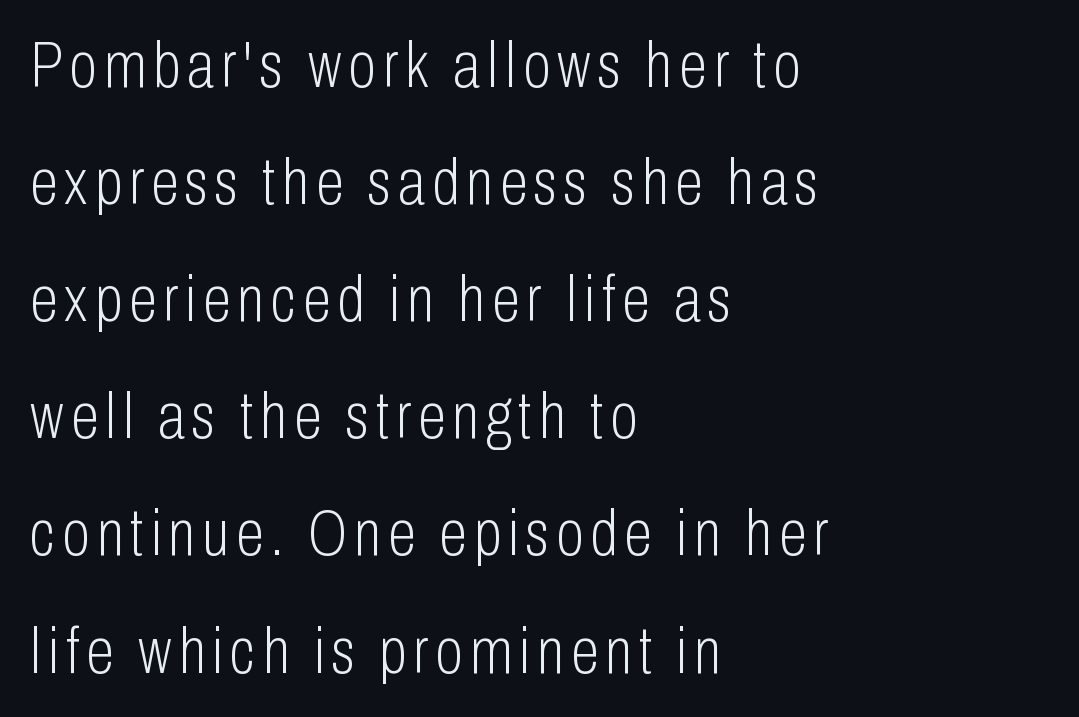
The image shows 64 px light, condensed sans-serif type, upright; set left-aligned, line spacing 1.83x, not underlined; low stroke contrast and a medium x-height.
